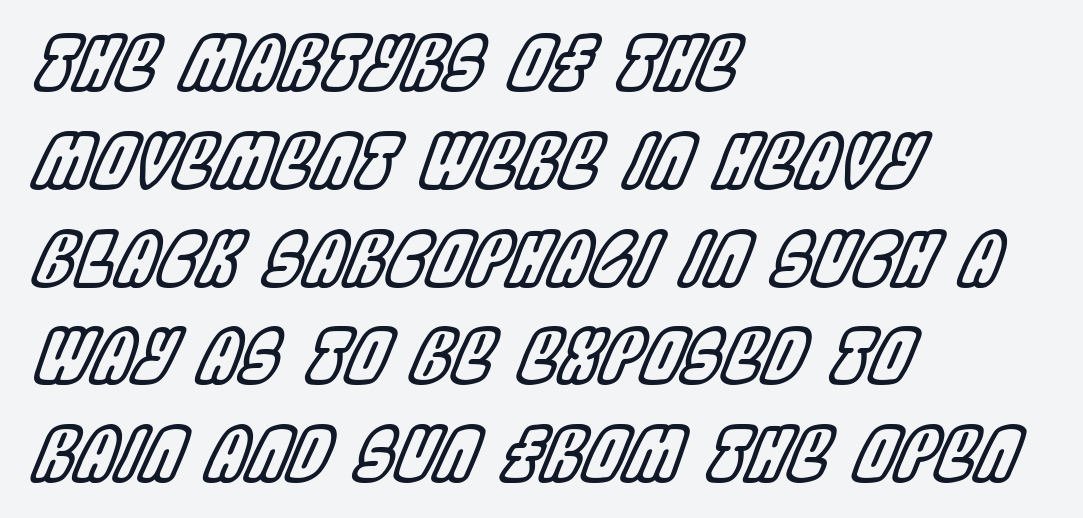
Q: Is the text italic (slanted)? A: Yes, it leans right by about 22 degrees.
Q: Is the text underlined? A: No.
Q: How is the paragraph aligned? A: Left-aligned.
Q: Is the spacing between letters normal or unusually wide? A: Normal.
Q: Is the spacing between lines tight, normal or loose? A: Normal.
Q: Width (condensed, normal, or wide)? A: Condensed.
Q: x-height? A: Large.
Q: Monospaced? A: No.
